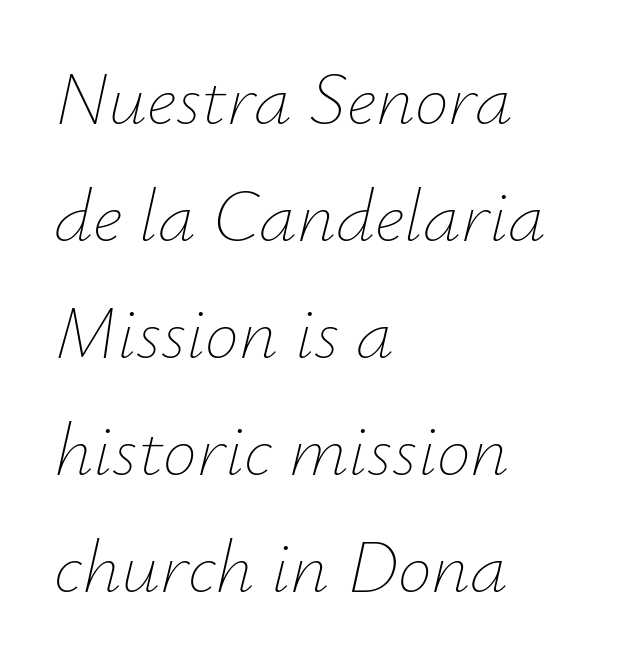
If you drew a line through each stem, it would be angled. You could call the tracking neutral — neither tight nor loose. This sample keeps an unexceptional amount of space between lines. Each letter keeps its own natural width here, so spacing adapts to shape. The words here are not underlined. Casual observation: everything's shoved over to the left.
